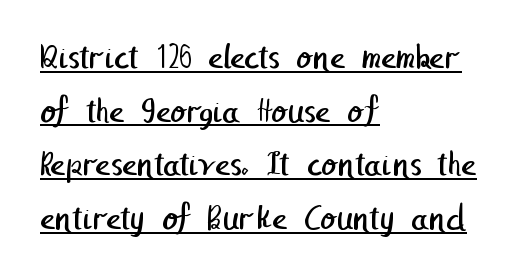
{"serif": "no", "bold": "no", "weight": "regular", "width": "normal", "stroke_contrast": "low", "x_height": "medium", "underline": "yes", "align": "left", "line_spacing": "normal", "line_spacing_ratio": 1.49, "letter_spacing": "normal", "letter_spacing_em": 0.0, "glyph_px": 36}
